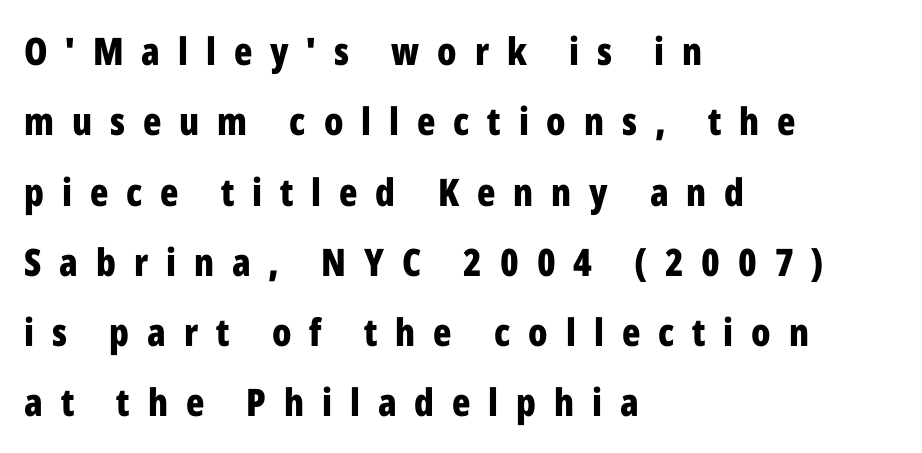
Q: Is the text bold? A: Yes.
Q: Is the text italic (slanted)? A: No, it is upright.
Q: Is the typeface a serif or a sans-serif typeface? A: Sans-serif.
Q: Is the text underlined? A: No.
Q: How is the paragraph aligned? A: Left-aligned.
Q: Is the spacing between letters normal or unusually wide? A: Unusually wide.
Q: Width (condensed, normal, or wide)? A: Condensed.
Q: Stroke contrast? A: Low.
Q: x-height? A: Medium.
Q: Monospaced? A: No.
